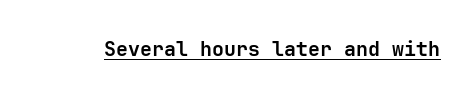
The image shows 20 px bold type, upright; set normal letter spacing, underlined.
